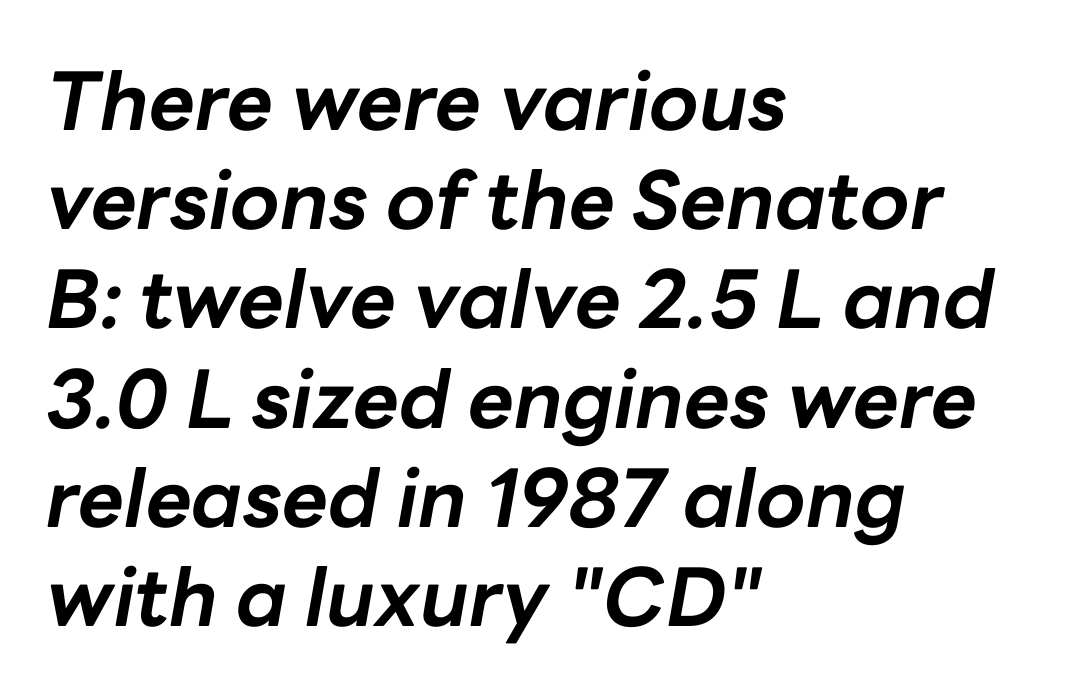
The image shows 80 px bold type, italic (leaning right); set left-aligned, line spacing 1.24x, normal letter spacing, not underlined; low stroke contrast and a medium x-height.
